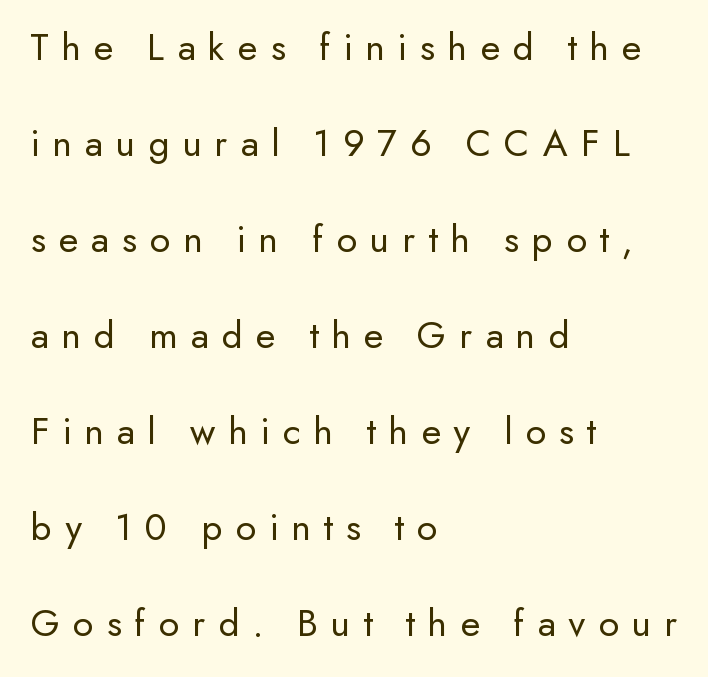
Note: no serifs on the glyphs. Vertically, the passage feels expansive, rows floating well apart. The paragraph has a hard left edge and a soft right edge. Display-style spreading of the glyphs; the letterfit is very open. If you drew a line through each stem, it would be perfectly vertical.
